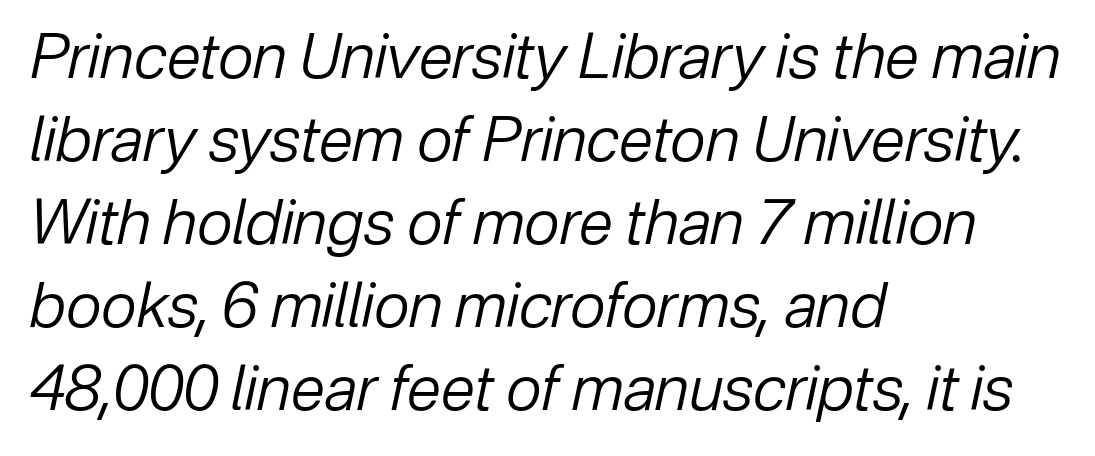
The weight tops out at a normal text grade. A typesetter would call this proportional, since set widths differ per character. Style check: oblique. Underline: absent. The lines are quadded left. One glance says typical: line gaps are just what's usual.
